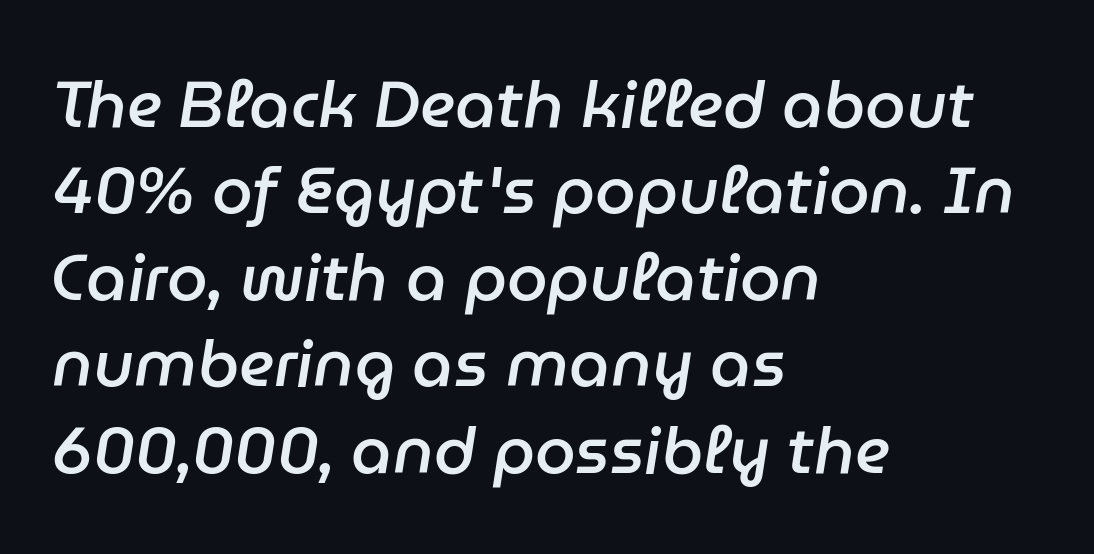
Q: Is the text bold? A: Semi-bold.
Q: Is the text italic (slanted)? A: Yes, it leans right by about 9 degrees.
Q: Is the text underlined? A: No.
Q: How is the paragraph aligned? A: Left-aligned.
Q: Is the spacing between letters normal or unusually wide? A: Normal.
Q: Is the spacing between lines tight, normal or loose? A: Normal.
Q: Width (condensed, normal, or wide)? A: Normal.
Q: Stroke contrast? A: Low.
Q: x-height? A: Medium.
Q: Monospaced? A: No.
